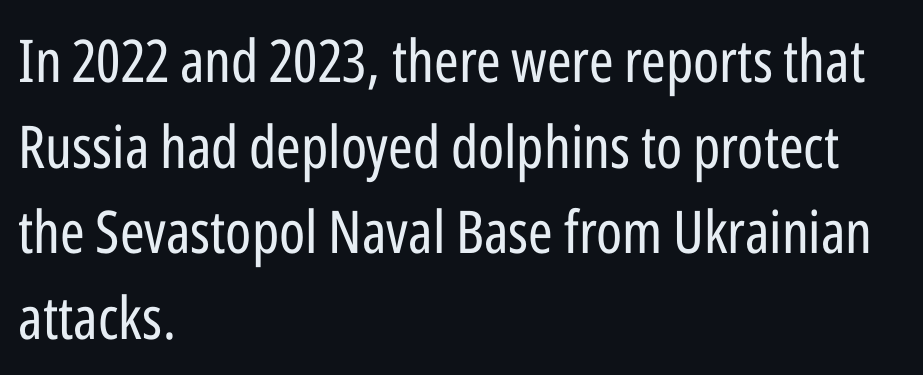
Spacing verdict: proportional, widths tailored to each character. Does the lettering tilt? It doesn't — this is upright. Descenders hang freely into open space. Vertical stems look standard width or narrower in stroke.
